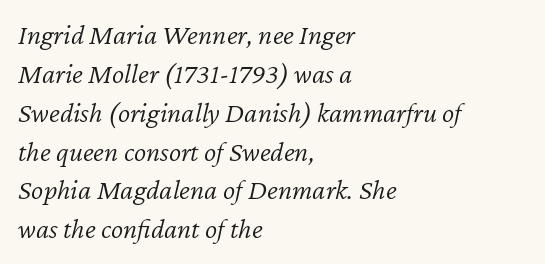
{"italic": "yes", "lean": "right", "slant_degrees": 12, "bold": "no", "weight": "light", "width": "normal", "stroke_contrast": "low", "x_height": "medium", "monospaced": "no", "underline": "no", "align": "left", "line_spacing": "normal", "line_spacing_ratio": 1.34, "letter_spacing": "normal", "letter_spacing_em": 0.0, "glyph_px": 29}
